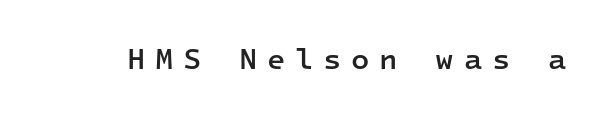
{"serif": "no", "italic": "no", "bold": "semi", "weight": "semibold", "width": "normal", "stroke_contrast": "low", "x_height": "medium", "monospaced": "yes", "underline": "no", "letter_spacing": "wide", "letter_spacing_em": 0.32, "glyph_px": 30}
